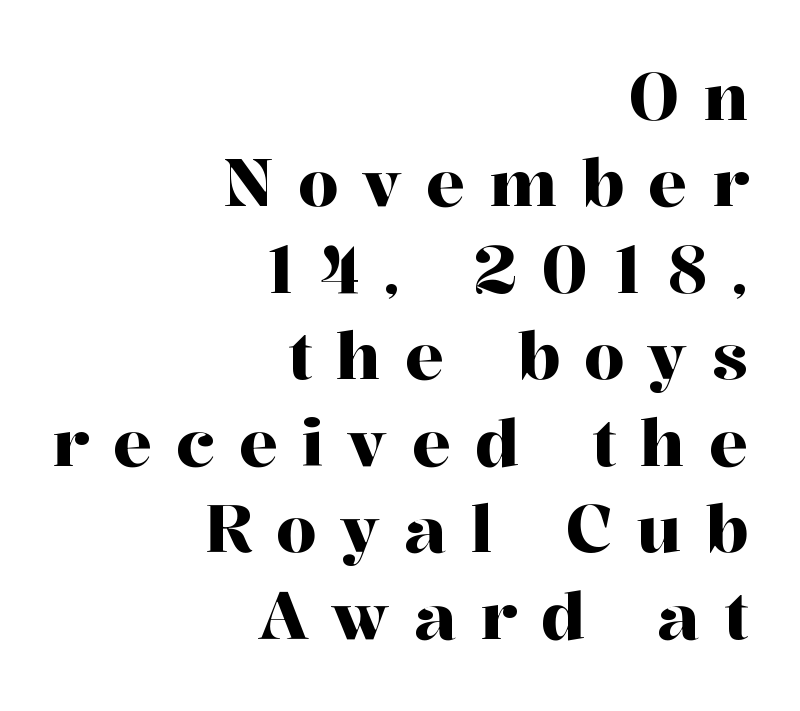
{"serif": "yes", "italic": "no", "width": "normal", "stroke_contrast": "high", "x_height": "medium", "monospaced": "no", "underline": "no", "align": "right", "line_spacing": "normal", "line_spacing_ratio": 1.33, "letter_spacing": "wide", "letter_spacing_em": 0.37, "glyph_px": 65}
